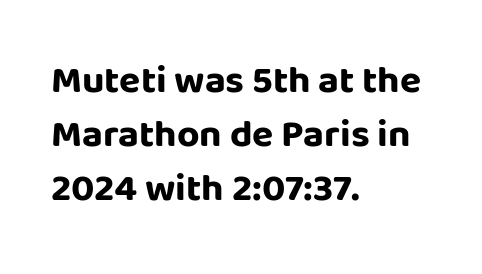
The setting favours the left margin, as ordinary paragraphs usually do. As a designer I'd log this as weight 700, bold. Serif or sans? Sans — the stroke terminals are bare. Spacing between characters is what you'd get straight out of the box.
